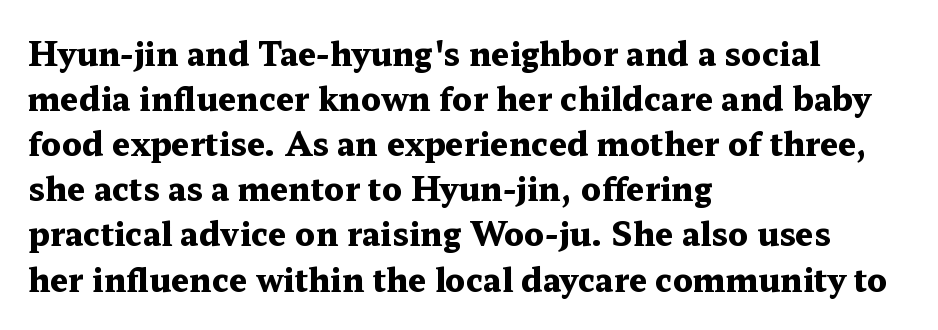
The image shows 32 px heavy, wide serif type, upright; set left-aligned, normal line spacing (1.41x), normal letter spacing, not underlined; medium stroke contrast and a medium x-height.
